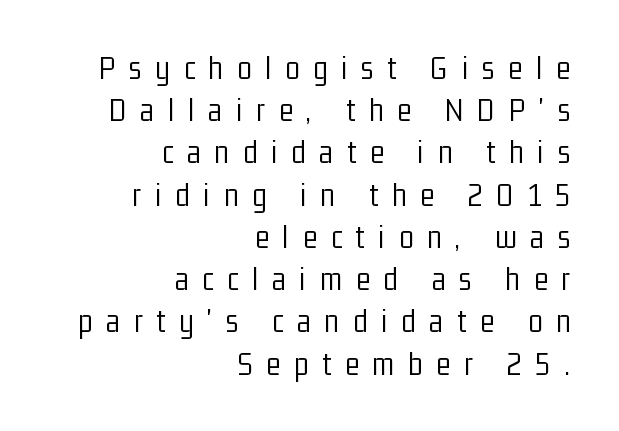
{"serif": "no", "italic": "no", "bold": "no", "weight": "light", "width": "condensed", "stroke_contrast": "low", "x_height": "medium", "monospaced": "no", "underline": "no", "align": "right", "line_spacing": "normal", "line_spacing_ratio": 1.28, "letter_spacing": "wide", "letter_spacing_em": 0.42, "glyph_px": 33}
